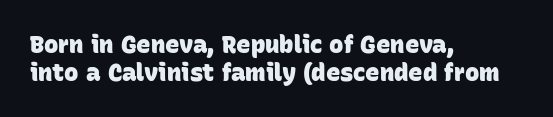
Q: Is the text bold? A: Yes.
Q: Is the text underlined? A: No.
Q: How is the paragraph aligned? A: Left-aligned.
Q: Is the spacing between letters normal or unusually wide? A: Normal.
